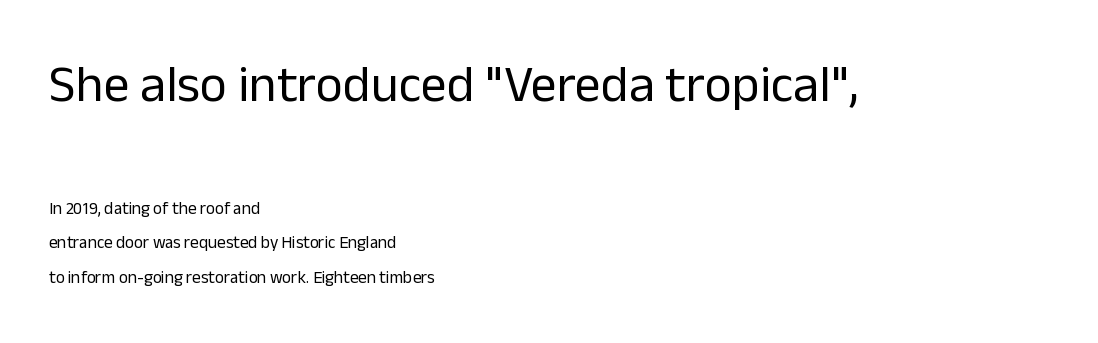
{"serif": "no", "italic": "no", "bold": "no", "weight": "regular", "width": "normal", "stroke_contrast": "low", "x_height": "medium", "monospaced": "no", "underline": "no", "align": "left", "line_spacing": "loose", "line_spacing_ratio": 2.04, "letter_spacing": "normal", "letter_spacing_em": 0.0, "larger_block": "first", "size_ratio": 3.06, "glyph_px": 52}
